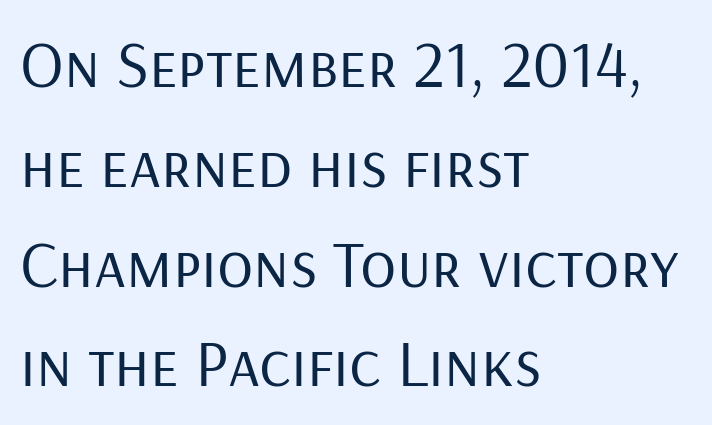
Q: Is the text bold? A: No.
Q: Is the text italic (slanted)? A: No, it is upright.
Q: Is the typeface a serif or a sans-serif typeface? A: Sans-serif.
Q: Is the text underlined? A: No.
Q: How is the paragraph aligned? A: Left-aligned.
Q: Is the spacing between letters normal or unusually wide? A: Normal.
Q: Is the spacing between lines tight, normal or loose? A: Normal.
Q: Width (condensed, normal, or wide)? A: Normal.
Q: Stroke contrast? A: Low.
Q: x-height? A: Medium.
Q: Monospaced? A: No.
